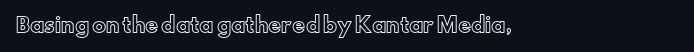
{"italic": "no", "underline": "no", "align": "left", "letter_spacing": "normal", "letter_spacing_em": 0.0, "glyph_px": 20}
